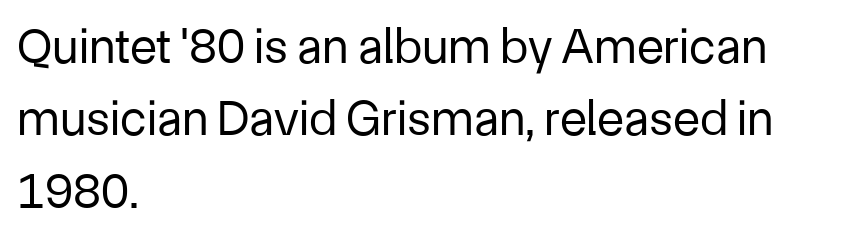
The image shows 50 px regular-weight sans-serif type, upright; set left-aligned, normal line spacing (1.45x), normal letter spacing, not underlined; low stroke contrast and a medium x-height.
